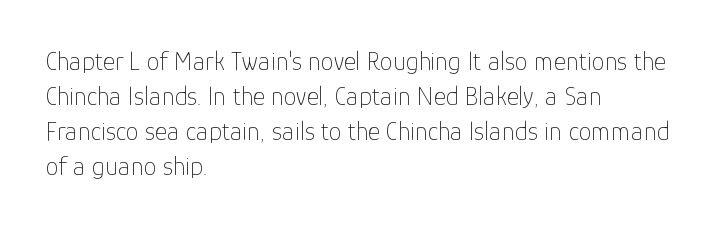
{"italic": "no", "bold": "no", "underline": "no", "align": "left", "line_spacing": "normal", "line_spacing_ratio": 1.34, "letter_spacing": "normal", "letter_spacing_em": 0.0, "glyph_px": 26}
